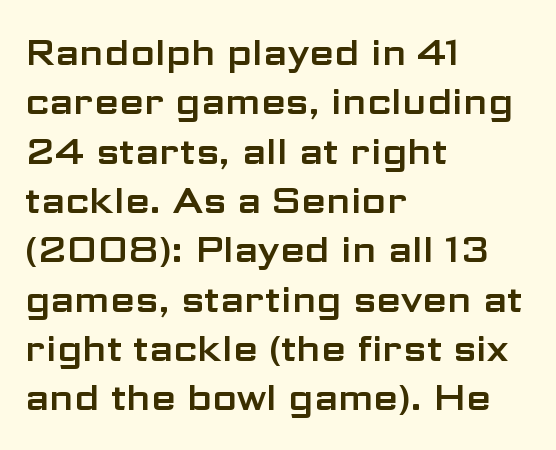
Q: Is the text italic (slanted)? A: No, it is upright.
Q: Is the typeface a serif or a sans-serif typeface? A: Sans-serif.
Q: Is the text underlined? A: No.
Q: How is the paragraph aligned? A: Left-aligned.
Q: Is the spacing between letters normal or unusually wide? A: Normal.
Q: Is the spacing between lines tight, normal or loose? A: Normal.
Q: Width (condensed, normal, or wide)? A: Wide.
Q: Stroke contrast? A: Low.
Q: x-height? A: Medium.
Q: Monospaced? A: No.
